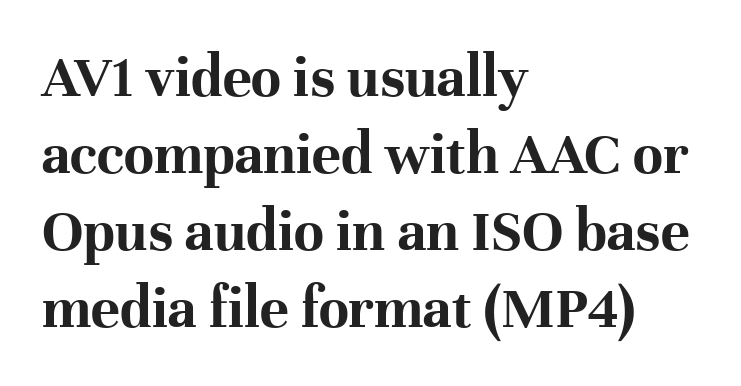
{"serif": "yes", "italic": "no", "bold": "yes", "weight": "bold", "width": "normal", "stroke_contrast": "high", "x_height": "medium", "monospaced": "no", "underline": "no", "align": "left", "line_spacing": "normal", "line_spacing_ratio": 1.26, "letter_spacing": "normal", "letter_spacing_em": 0.0, "glyph_px": 61}
